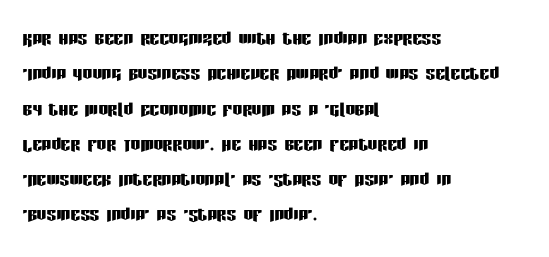
Q: Is the text italic (slanted)? A: No, it is upright.
Q: Is the text underlined? A: No.
Q: How is the paragraph aligned? A: Left-aligned.
Q: Is the spacing between letters normal or unusually wide? A: Normal.
Q: Is the spacing between lines tight, normal or loose? A: Normal.
